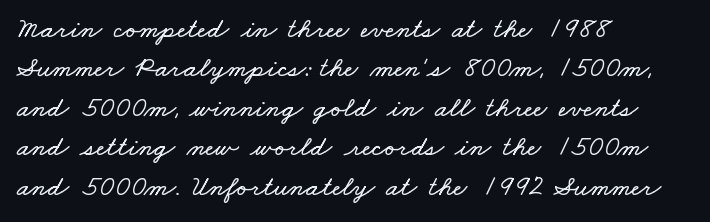
Q: Is the text underlined? A: No.
Q: How is the paragraph aligned? A: Left-aligned.
Q: Is the spacing between letters normal or unusually wide? A: Normal.
Q: Is the spacing between lines tight, normal or loose? A: Normal.
Q: Width (condensed, normal, or wide)? A: Wide.
Q: Stroke contrast? A: Low.
Q: x-height? A: Small.
Q: Monospaced? A: No.
